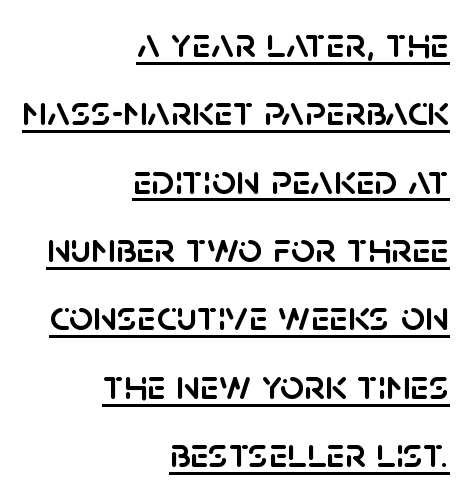
Q: Is the text italic (slanted)? A: No, it is upright.
Q: Is the typeface a serif or a sans-serif typeface? A: Sans-serif.
Q: Is the text underlined? A: Yes.
Q: How is the paragraph aligned? A: Right-aligned.
Q: Is the spacing between letters normal or unusually wide? A: Normal.
Q: Is the spacing between lines tight, normal or loose? A: Normal.
Q: Width (condensed, normal, or wide)? A: Normal.
Q: Stroke contrast? A: Low.
Q: x-height? A: Large.
Q: Monospaced? A: No.
